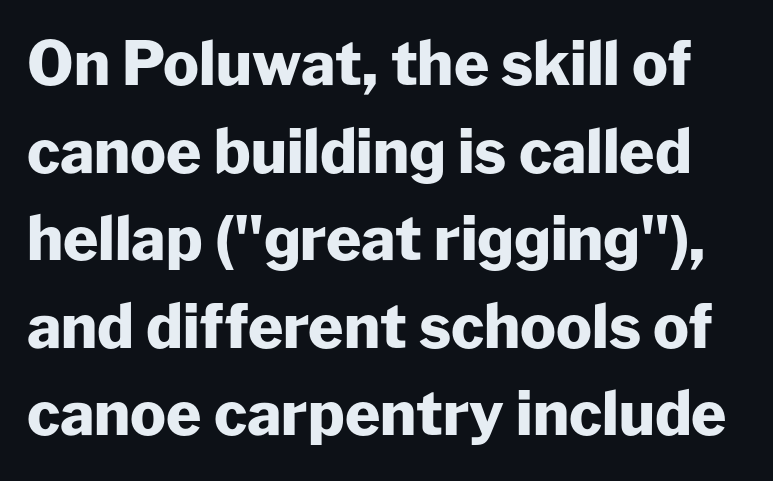
Proportional: the letters do not fall into vertical columns. Look at the tracking — it's just the regular setting, nothing added. Regarding leading, the lines here are spaced in the standard way. Descenders hang freely into open space. Pretty heavy lettering here — definitely bold.
